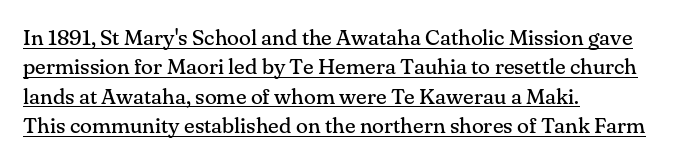
Q: Is the text bold? A: No.
Q: Is the text italic (slanted)? A: No, it is upright.
Q: Is the text underlined? A: Yes.
Q: How is the paragraph aligned? A: Left-aligned.
Q: Is the spacing between letters normal or unusually wide? A: Normal.
Q: Is the spacing between lines tight, normal or loose? A: Normal.
